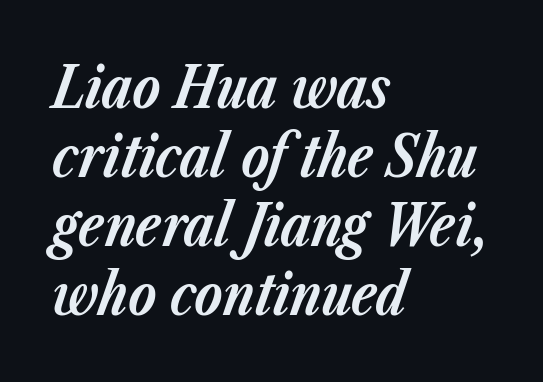
{"italic": "yes", "lean": "right", "slant_degrees": 23, "bold": "yes", "weight": "bold", "width": "normal", "stroke_contrast": "low", "x_height": "medium", "monospaced": "no", "underline": "no", "align": "left", "line_spacing_ratio": 1.21, "letter_spacing": "normal", "letter_spacing_em": 0.0, "glyph_px": 57}
